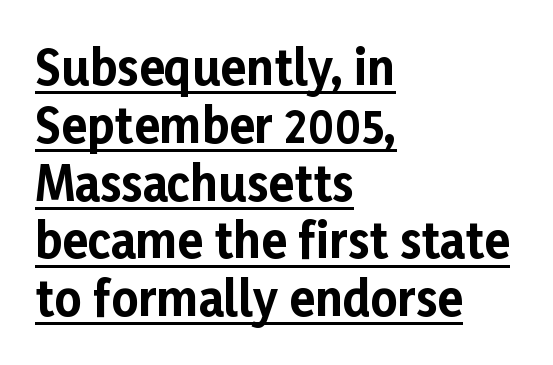
The image shows 47 px bold sans-serif type, upright; set left-aligned, line spacing 1.23x, normal letter spacing, underlined; low stroke contrast and a medium x-height.
